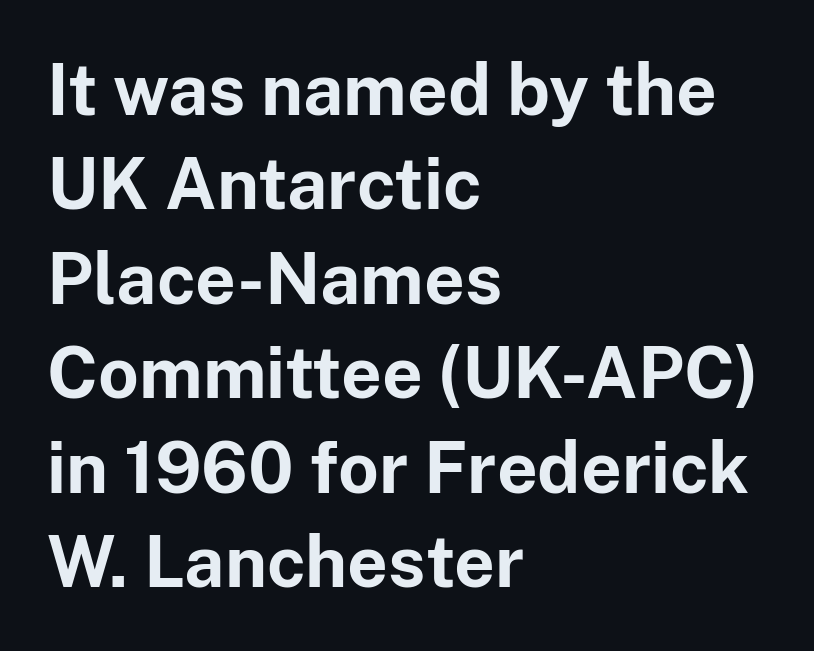
The image shows 71 px bold sans-serif type, upright; set left-aligned, normal line spacing (1.33x), normal letter spacing, not underlined; low stroke contrast and a medium x-height.
